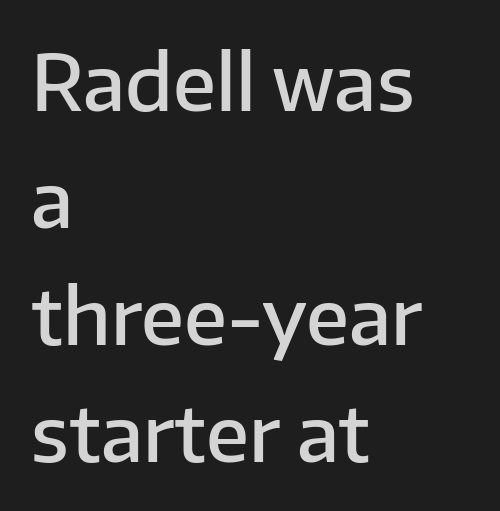
The image shows 77 px semibold sans-serif type, upright; set left-aligned, normal line spacing (1.52x), normal letter spacing, not underlined; low stroke contrast and a medium x-height.
